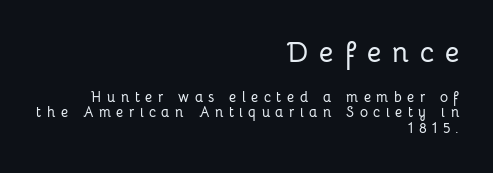
{"serif": "no", "italic": "no", "width": "normal", "stroke_contrast": "low", "x_height": "medium", "monospaced": "no", "underline": "no", "align": "right", "line_spacing": "tight", "line_spacing_ratio": 1.12, "letter_spacing": "wide", "letter_spacing_em": 0.39, "larger_block": "first", "size_ratio": 2.0, "glyph_px": 28}
